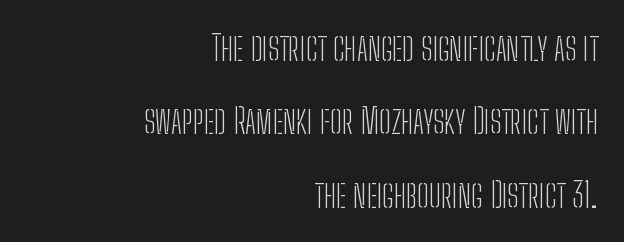
Q: Is the text bold? A: No.
Q: Is the text italic (slanted)? A: No, it is upright.
Q: Is the typeface a serif or a sans-serif typeface? A: Sans-serif.
Q: Is the text underlined? A: No.
Q: How is the paragraph aligned? A: Right-aligned.
Q: Is the spacing between letters normal or unusually wide? A: Normal.
Q: Is the spacing between lines tight, normal or loose? A: Loose.
Q: Width (condensed, normal, or wide)? A: Condensed.
Q: Stroke contrast? A: Low.
Q: x-height? A: Medium.
Q: Monospaced? A: No.
